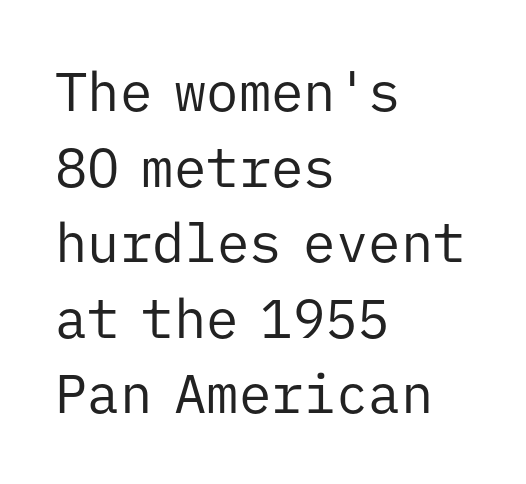
The image shows 54 px regular-weight sans-serif type, upright, monospaced; set left-aligned, normal line spacing (1.4x), normal letter spacing, not underlined; low stroke contrast and a medium x-height.
